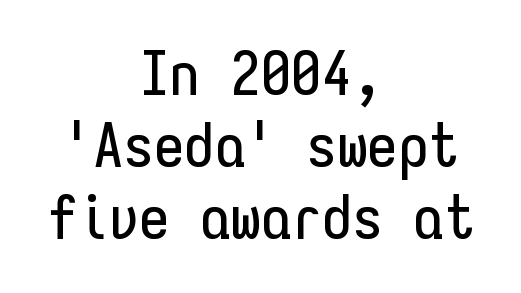
The image shows 61 px condensed sans-serif type, upright, monospaced; set centered, line spacing 1.18x, normal letter spacing, not underlined; low stroke contrast and a medium x-height.
